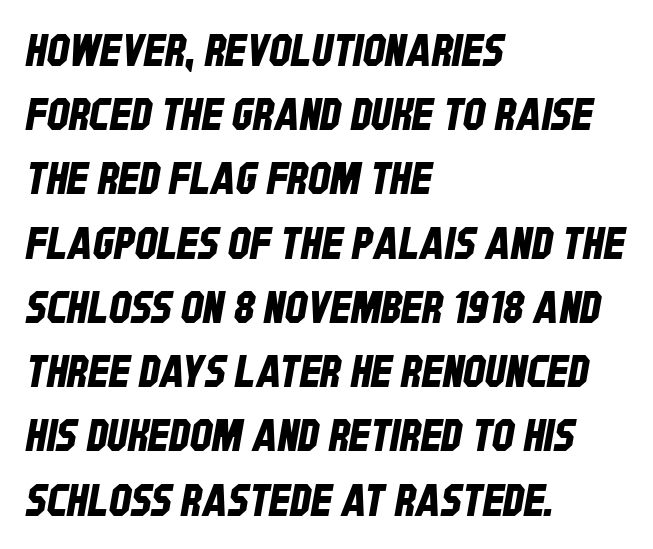
The letters sit at their default tracking, neither squeezed nor spread. Proportional: the letters do not fall into vertical columns. The typesetter chose a ragged-right arrangement here. This block has exactly the height ordinary leading produces.
